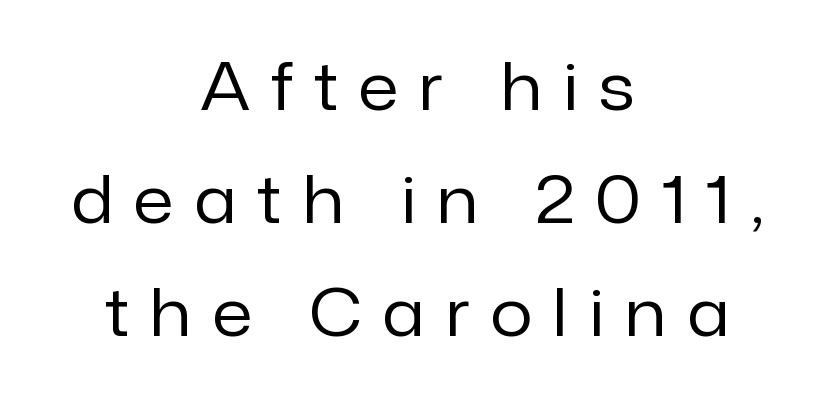
Vertical stems look standard width or narrower in stroke. A sans-serif font was chosen for this passage. Posture: straight, roman, zero tilt. This sample has the flowing, uneven cadence of proportional lettering.
